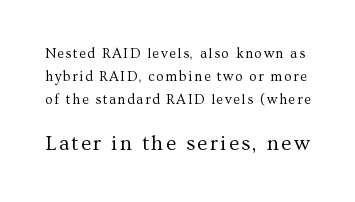
The image shows 21 px text type, upright; set normal line spacing (1.65x), not underlined; the second (bottom) block is 1.5x larger.
